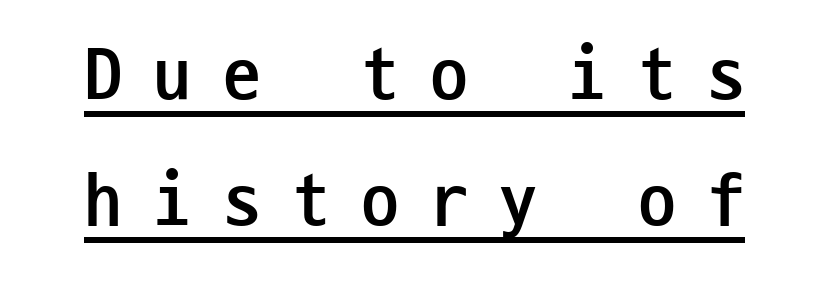
The image shows 76 px semibold, condensed sans-serif type, upright, monospaced; set normal line spacing (1.66x), unusually wide letter spacing (+0.41 em), underlined; low stroke contrast and a medium x-height.
